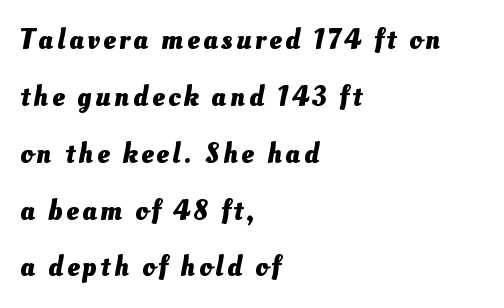
Words float on clear page, feet unadorned. The passage shown is typed in a proportional face where columns would drift. The vertical gap from one line to the next is large. The letters are bold, with thick, heavy strokes. Left-aligned paragraph, ragged on the right.
